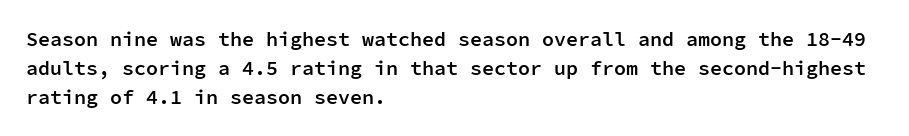
The typography opts for an upright posture over an oblique one. Descenders hang freely into open space. These lines sit exactly where default settings would place them. Stroke thickness is moderately raised; the sample reads as semibold. What stands out about the letter spacing? Nothing — it is the standard amount.
